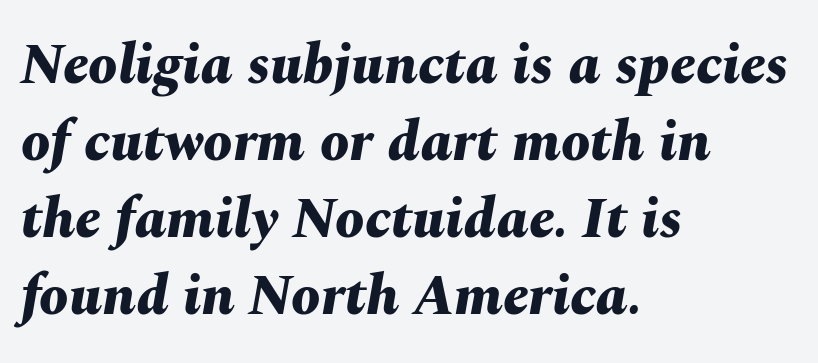
This rendering leaves character spacing at its baseline value. Does the weight exceed regular? Yes, all the way to bold. Character widths vary here, with narrow letters taking less room than wide ones. Line beginnings align vertically; line endings do not. These lines were composed using italics. Type without underlining.
